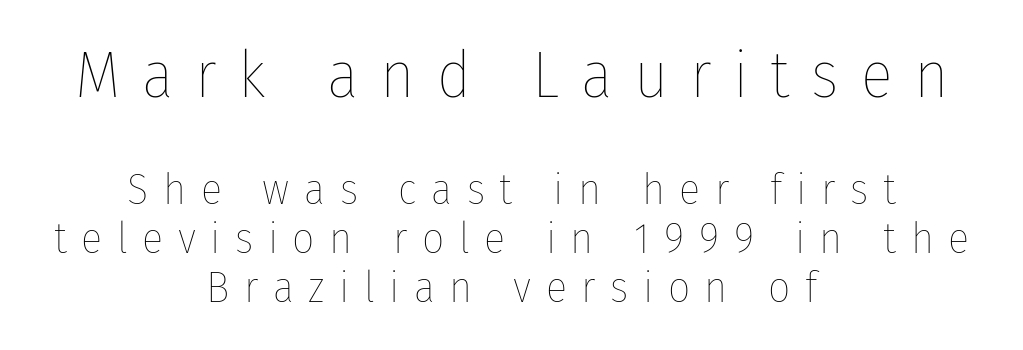
Reading top to bottom, the characters get smaller at the block break. The rendering positions every line midway between the sides. Ascenders rise straight up at ninety degrees. Spacing verdict: proportional, widths tailored to each character. Honestly, there is no underline to notice here at all.
